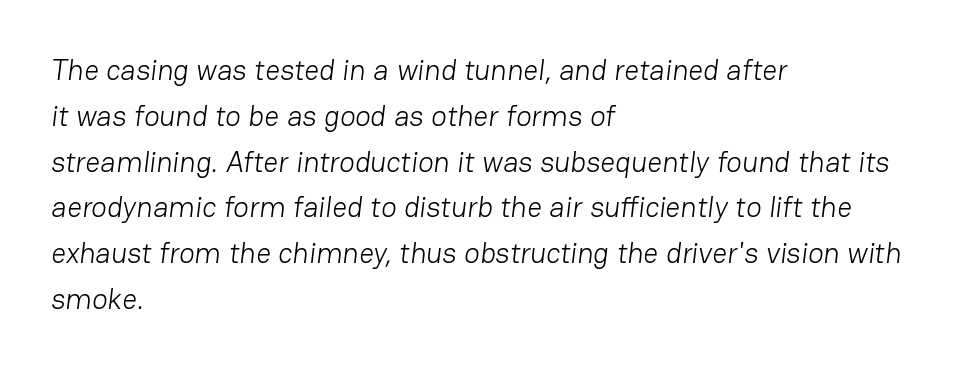
The image shows 29 px light sans-serif type; set left-aligned, normal line spacing (1.58x), normal letter spacing, not underlined; low stroke contrast and a medium x-height.
